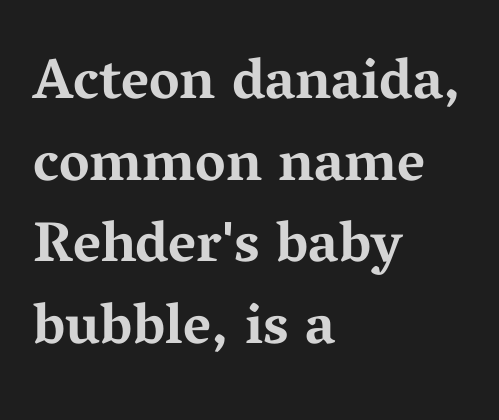
The image shows 57 px bold, wide serif type, upright; set left-aligned, normal line spacing (1.43x), normal letter spacing, not underlined; medium stroke contrast and a medium x-height.
